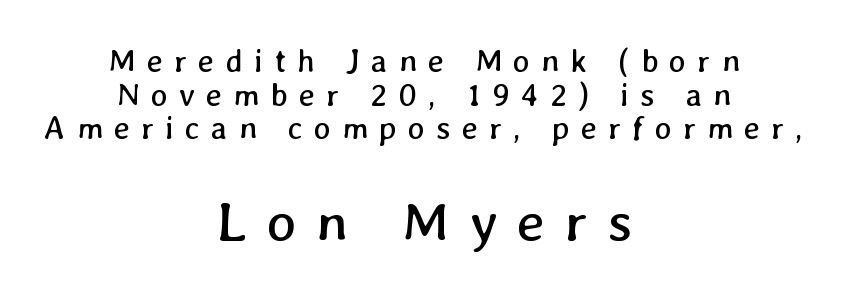
Alignment: centered. Words appear elongated and porous because spacing is wide. The face used here is proportionally spaced, like ordinary book or web type. The leading is snug, giving the passage a crowded texture. Just letters on the line, the space beneath them empty. A light-to-regular cut is what we see here.
